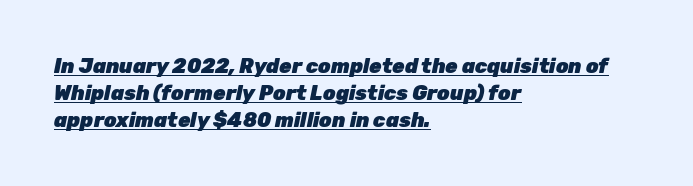
Q: Is the text bold? A: Yes.
Q: Is the text italic (slanted)? A: Yes, it leans right by about 12 degrees.
Q: Is the text underlined? A: Yes.
Q: How is the paragraph aligned? A: Left-aligned.
Q: Is the spacing between letters normal or unusually wide? A: Normal.
Q: Is the spacing between lines tight, normal or loose? A: Normal.
